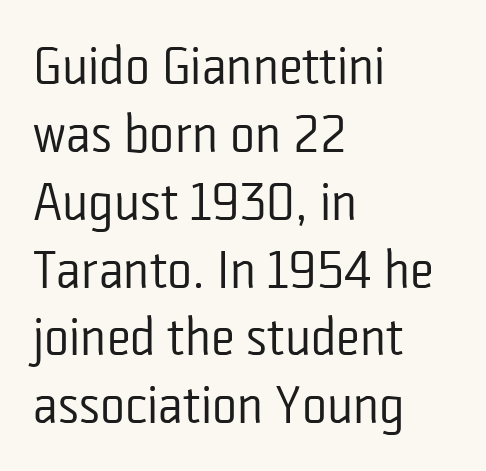
{"serif": "no", "italic": "no", "bold": "no", "weight": "regular", "width": "condensed", "stroke_contrast": "low", "x_height": "medium", "monospaced": "no", "underline": "no", "align": "left", "line_spacing": "normal", "line_spacing_ratio": 1.28, "letter_spacing": "normal", "letter_spacing_em": 0.0, "glyph_px": 53}
